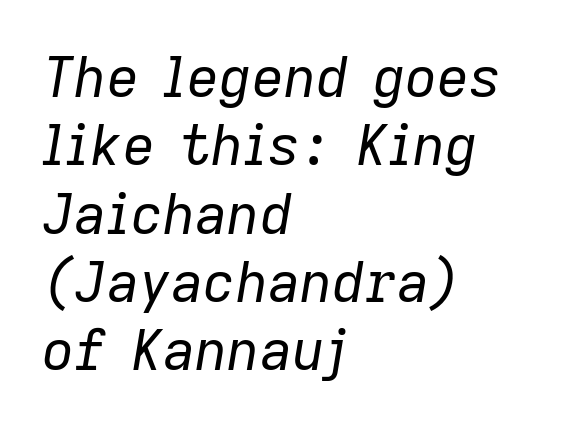
{"italic": "yes", "lean": "right", "slant_degrees": 9, "bold": "no", "weight": "regular", "width": "normal", "stroke_contrast": "low", "x_height": "medium", "monospaced": "no", "underline": "no", "align": "left", "line_spacing_ratio": 1.22, "letter_spacing": "normal", "letter_spacing_em": 0.0, "glyph_px": 56}
